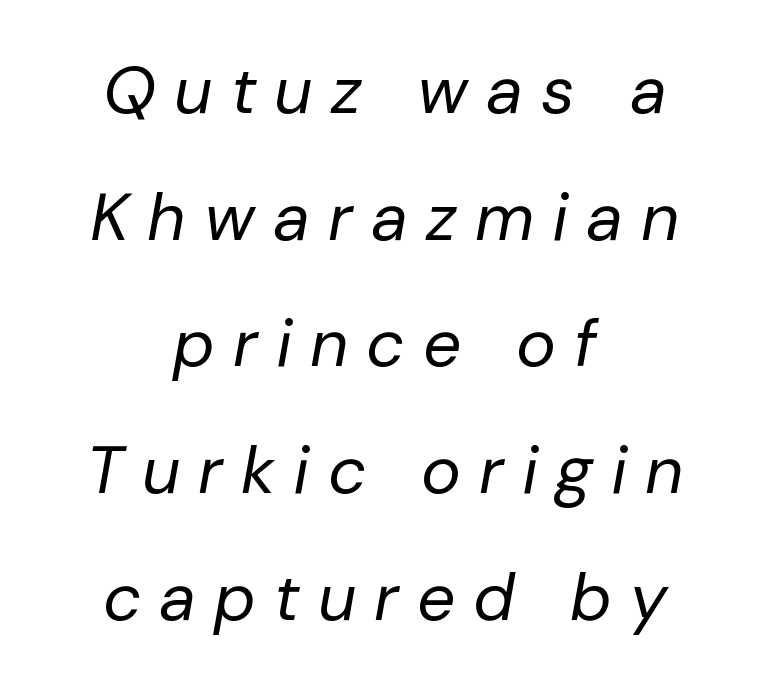
The image shows 67 px regular-weight type, italic (leaning right); set centered, line spacing 1.89x, unusually wide letter spacing (+0.27 em), not underlined; low stroke contrast and a medium x-height.
